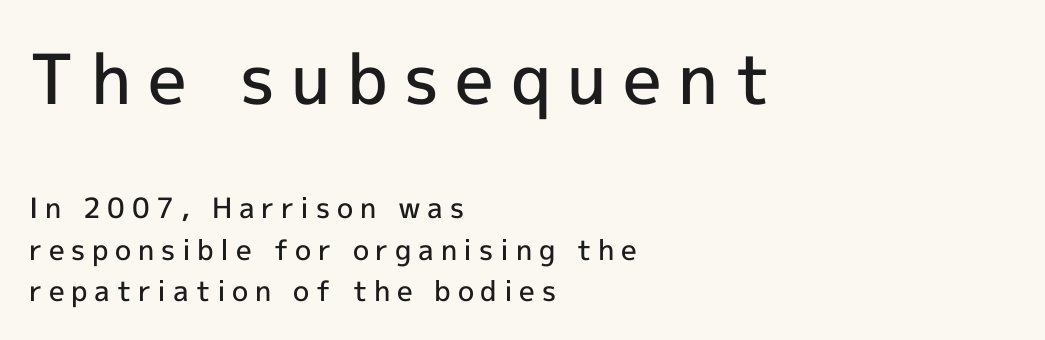
The glyphs are unaccompanied by any horizontal stroke below them. Block one is the big one; block two sits smaller underneath. Ordinary non-slanted type is in use. The tracking jumps out immediately: characters are airy and widely separated. The letters advance in unequal steps, a hallmark of proportional type. What weight is shown? A semibold, between regular and bold.
